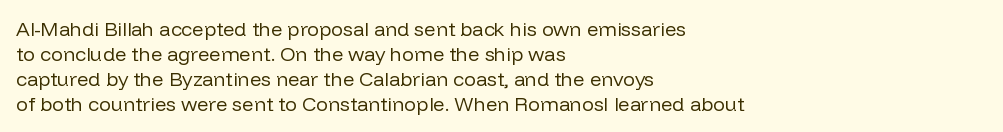
The image shows 20 px text type, upright; set left-aligned, normal line spacing (1.25x), normal letter spacing, not underlined.
